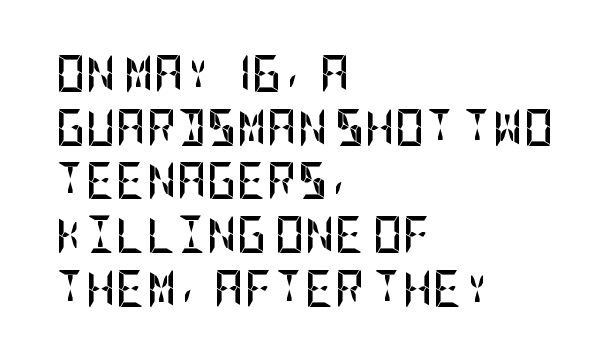
The image shows 37 px semibold, condensed sans-serif type, upright; set left-aligned, normal line spacing (1.45x), normal letter spacing, not underlined; low stroke contrast and a large x-height.
